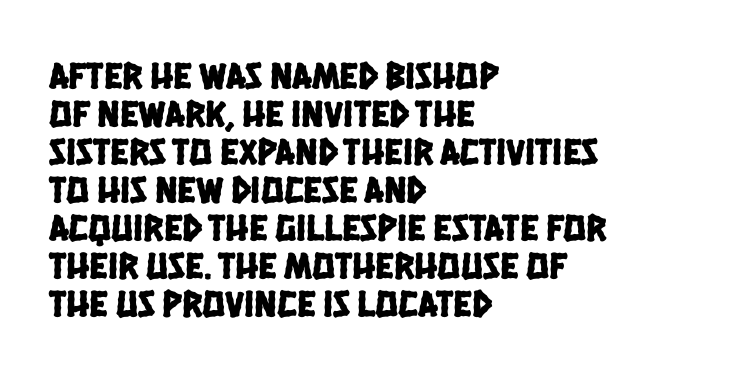
Q: Is the typeface a serif or a sans-serif typeface? A: Sans-serif.
Q: Is the text underlined? A: No.
Q: How is the paragraph aligned? A: Left-aligned.
Q: Is the spacing between letters normal or unusually wide? A: Normal.
Q: Is the spacing between lines tight, normal or loose? A: Tight.
Q: Width (condensed, normal, or wide)? A: Condensed.
Q: Stroke contrast? A: Low.
Q: x-height? A: Large.
Q: Monospaced? A: No.
